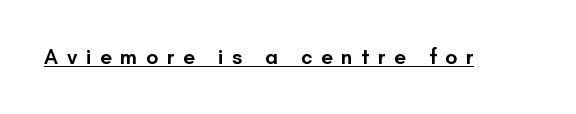
Q: Is the text bold? A: Semi-bold.
Q: Is the text italic (slanted)? A: No, it is upright.
Q: Is the text underlined? A: Yes.
Q: Is the spacing between letters normal or unusually wide? A: Unusually wide.
